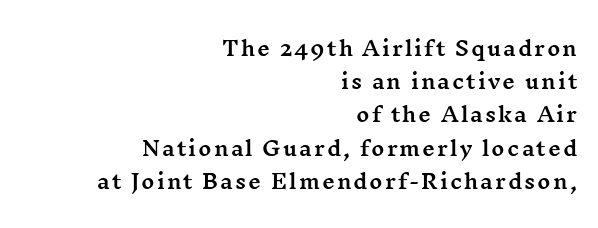
Q: Is the text italic (slanted)? A: No, it is upright.
Q: Is the text underlined? A: No.
Q: How is the paragraph aligned? A: Right-aligned.
Q: Is the spacing between lines tight, normal or loose? A: Normal.
